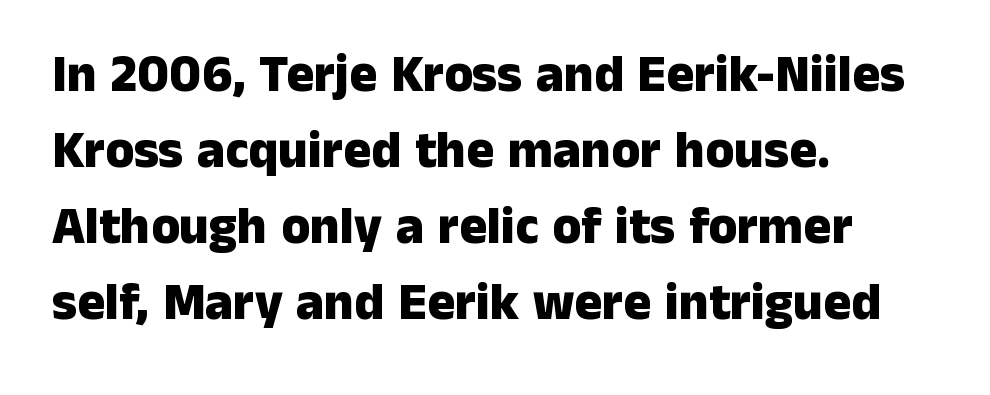
Typesetter's note: full bold, strokes at maximum text heaviness. Which margin do the lines hug? The left one — the right edge is uneven. What stands out about the letter spacing? Nothing — it is the standard amount. The letters carry no serifs — their stems end cleanly without finishing strokes. Proportional: the letters do not fall into vertical columns.
